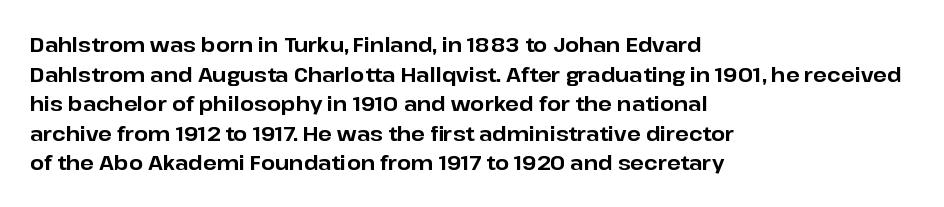
{"italic": "no", "bold": "yes", "underline": "no", "align": "left", "line_spacing": "normal", "line_spacing_ratio": 1.48, "letter_spacing": "normal", "letter_spacing_em": 0.0, "glyph_px": 20}
